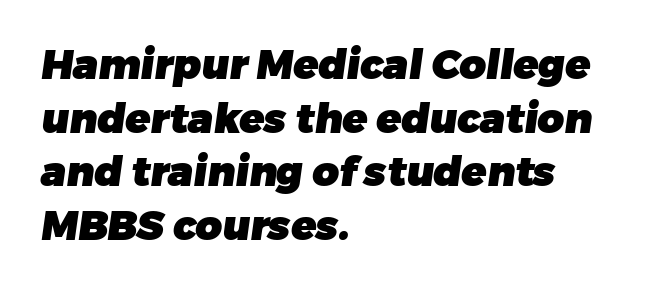
{"serif": "no", "bold": "yes", "weight": "heavy", "width": "normal", "stroke_contrast": "low", "x_height": "medium", "monospaced": "no", "underline": "no", "align": "left", "line_spacing": "normal", "line_spacing_ratio": 1.31, "letter_spacing": "normal", "letter_spacing_em": 0.0, "glyph_px": 41}
